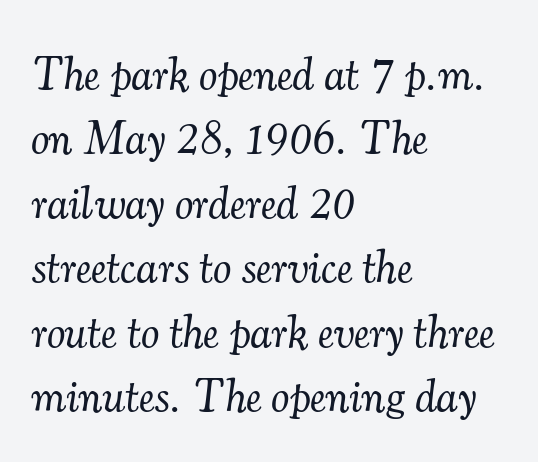
Regular leading. Any mark beneath the type? The region is blank. A typesetter would label this face a serif. What stands out about the letter spacing? Nothing — it is the standard amount. Every character sits at an angle, as italics do. Proportional: the letters do not fall into vertical columns.
